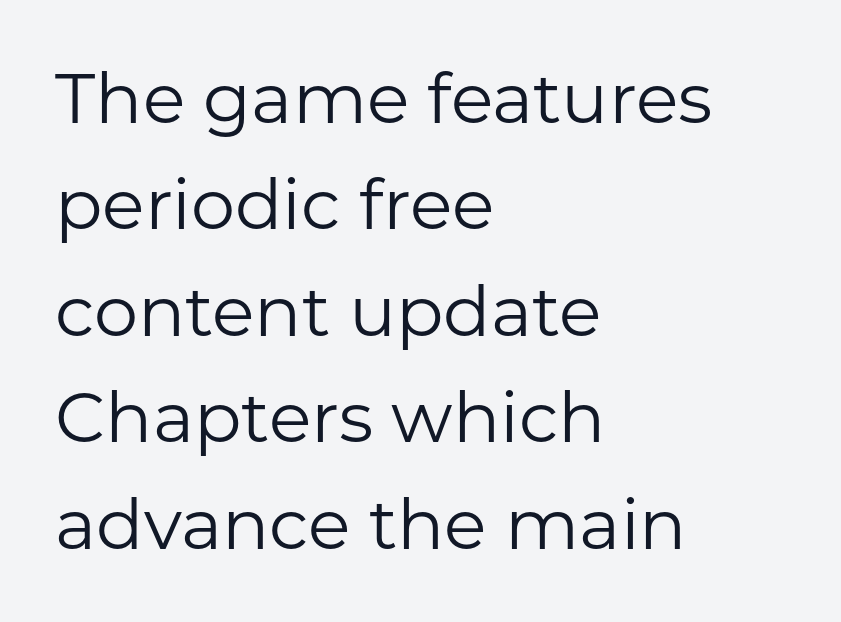
Notice how the passage keeps a crisp vertical edge on the left only. Rows of type keep a routine distance in the vertical direction. There is no visible air inserted between adjacent glyphs. This is not heavy type; no bold has been used. The words here are not underlined.
